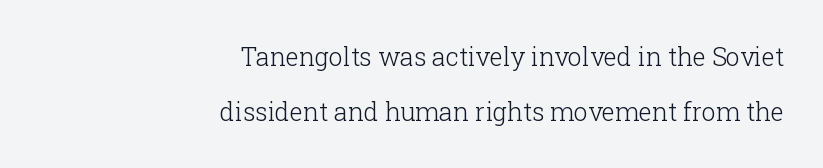
The image shows 25 px text type, upright; set right-aligned, loose line spacing (2.21x), normal letter spacing, not underlined.
